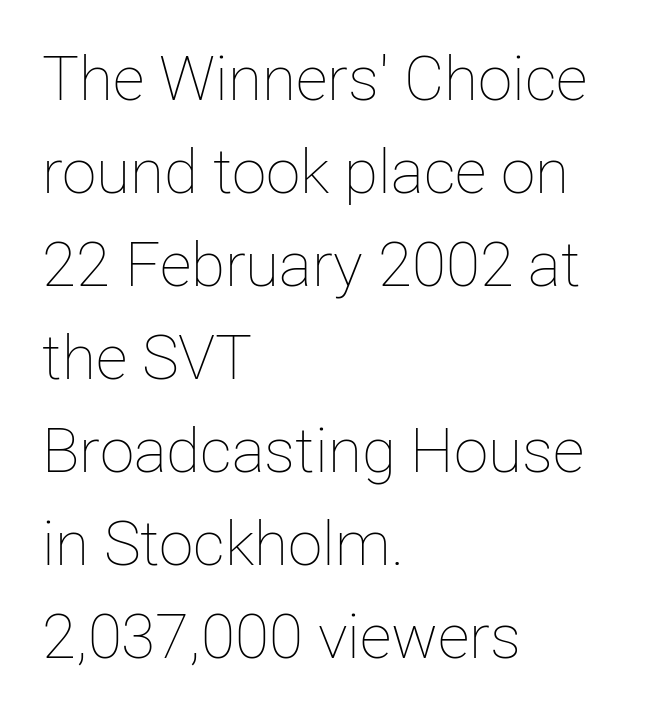
Casual observation: everything's shoved over to the left. Quick note: not italic, upright. Stroke mass is kept to a normal reading level or below. Do the characters align in a grid? No, the font is proportional. Default kerning and tracking; the words read as compact shapes. Summary of vertical rhythm: regular, with standard interline spacing.
